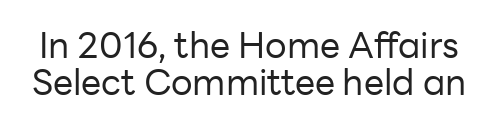
{"serif": "no", "italic": "no", "bold": "no", "weight": "regular", "width": "normal", "stroke_contrast": "low", "x_height": "medium", "monospaced": "no", "underline": "no", "line_spacing": "tight", "line_spacing_ratio": 1.03, "letter_spacing": "normal", "letter_spacing_em": 0.0, "glyph_px": 36}
